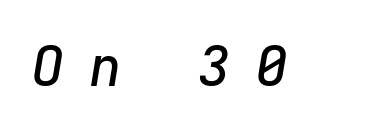
The image shows 55 px text type, italic (leaning right); set unusually wide letter spacing (+0.48 em), not underlined; low stroke contrast and a medium x-height.
